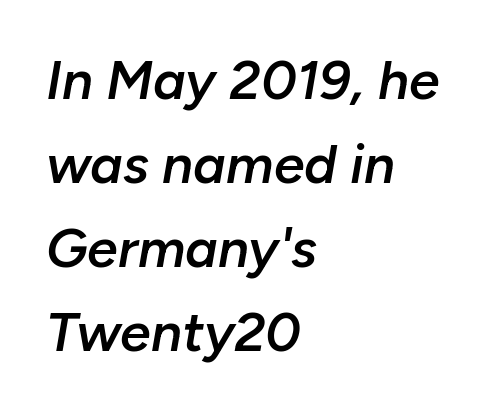
{"italic": "yes", "lean": "right", "slant_degrees": 10, "bold": "semi", "weight": "semibold", "width": "normal", "stroke_contrast": "low", "x_height": "medium", "monospaced": "no", "underline": "no", "align": "left", "line_spacing": "normal", "line_spacing_ratio": 1.53, "letter_spacing": "normal", "letter_spacing_em": 0.0, "glyph_px": 55}
